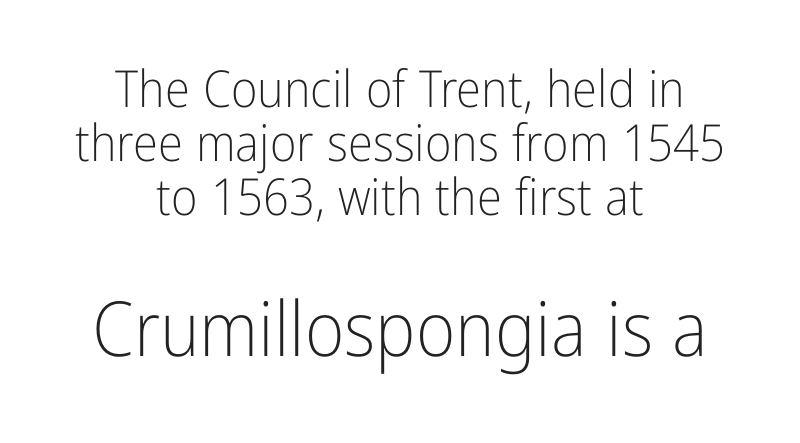
The image shows 76 px light, condensed sans-serif type, upright; set centered, tight line spacing (1.06x), normal letter spacing, not underlined; the second (bottom) block is 1.49x larger; low stroke contrast and a medium x-height.
